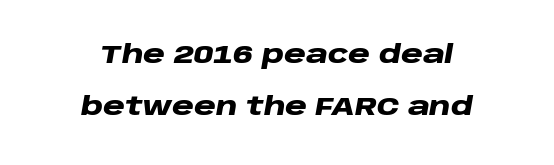
Q: Is the text bold? A: Yes.
Q: Is the text italic (slanted)? A: Yes, it leans right by about 10 degrees.
Q: Is the text underlined? A: No.
Q: How is the paragraph aligned? A: Centered.
Q: Is the spacing between letters normal or unusually wide? A: Normal.
Q: Is the spacing between lines tight, normal or loose? A: Loose.
